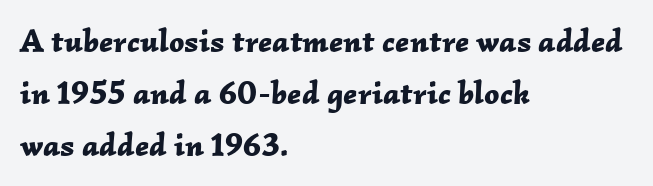
The rendering applies a slant to the glyphs. Is this a fixed-width face? No — the glyphs have proportional, varying widths. Short and long lines alike share a common starting point at left. You'd pick this weight for a headline — it's a proper bold. Nobody drew a line under any word here. The horizontal fit of the characters is conventional and even.
